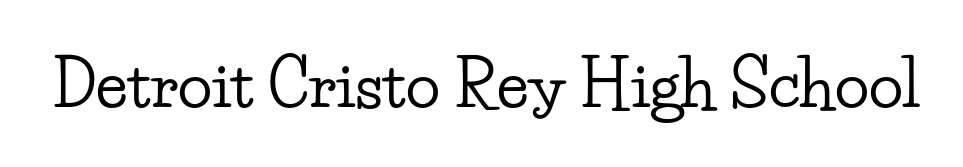
Q: Is the text italic (slanted)? A: No, it is upright.
Q: Is the typeface a serif or a sans-serif typeface? A: Serif.
Q: Is the text underlined? A: No.
Q: Is the spacing between letters normal or unusually wide? A: Normal.
Q: Width (condensed, normal, or wide)? A: Wide.
Q: Stroke contrast? A: Low.
Q: x-height? A: Small.
Q: Monospaced? A: No.
